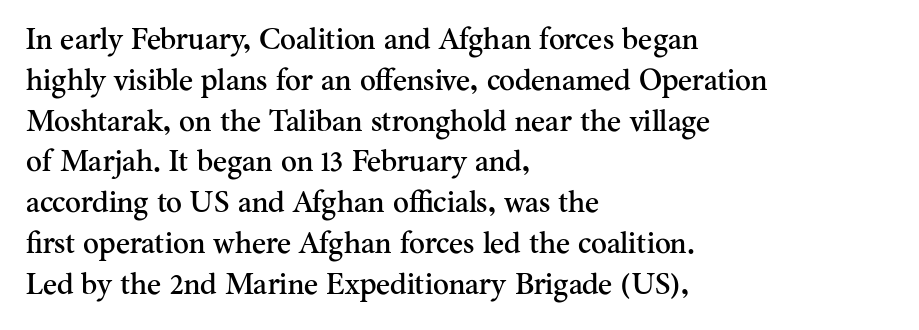
{"serif": "yes", "italic": "no", "width": "normal", "stroke_contrast": "medium", "x_height": "small", "monospaced": "no", "underline": "no", "align": "left", "line_spacing": "normal", "line_spacing_ratio": 1.36, "letter_spacing": "normal", "letter_spacing_em": 0.0, "glyph_px": 30}
